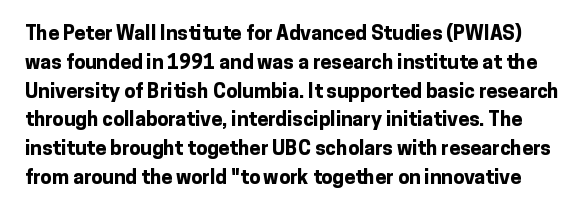
{"italic": "no", "bold": "yes", "underline": "no", "line_spacing": "normal", "line_spacing_ratio": 1.44, "letter_spacing": "normal", "letter_spacing_em": 0.0, "glyph_px": 20}
